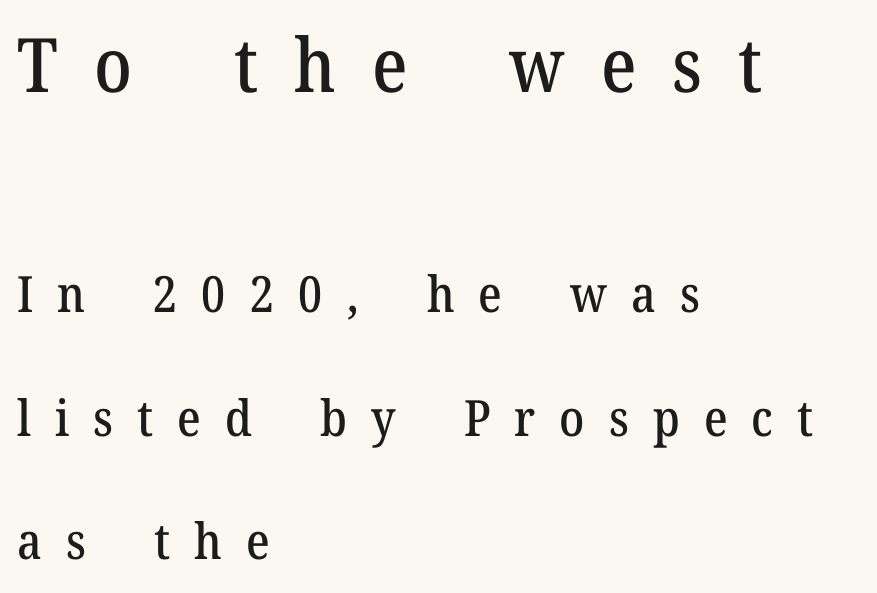
{"serif": "yes", "italic": "no", "width": "normal", "stroke_contrast": "medium", "x_height": "medium", "monospaced": "no", "underline": "no", "align": "left", "line_spacing": "loose", "line_spacing_ratio": 2.47, "letter_spacing": "wide", "letter_spacing_em": 0.48, "larger_block": "first", "size_ratio": 1.5, "glyph_px": 75}
